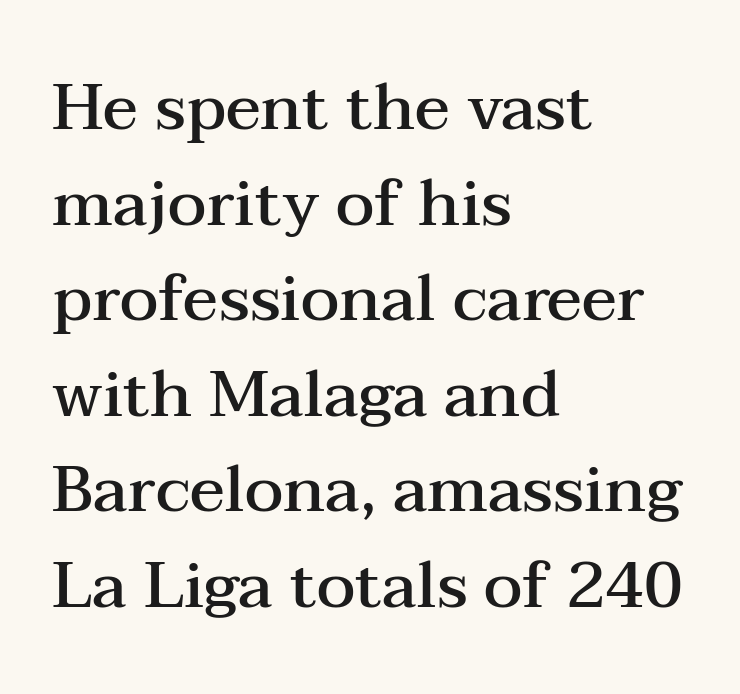
The image shows 65 px semibold, wide serif type, upright; set left-aligned, normal line spacing (1.47x), normal letter spacing, not underlined; medium stroke contrast and a medium x-height.
